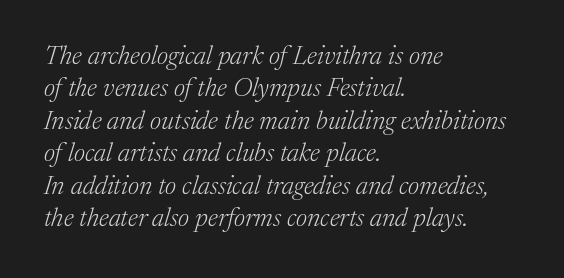
Which margin do the lines hug? The left one — the right edge is uneven. Type without underlining. Observe the ordinary spacing: letters are neighbours, not strangers. Evenly set lines give the paragraph a standard silhouette. The strokes carry an ordinary text weight at most.
